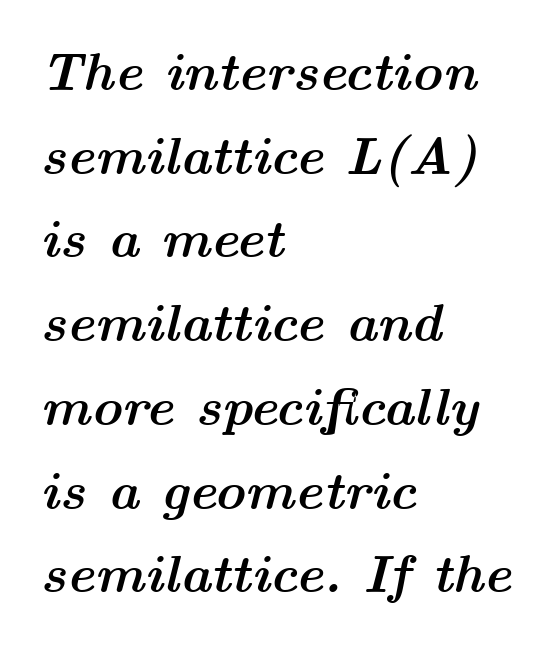
Q: Is the text bold? A: Yes.
Q: Is the text italic (slanted)? A: Yes, it leans right by about 14 degrees.
Q: Is the text underlined? A: No.
Q: How is the paragraph aligned? A: Left-aligned.
Q: Is the spacing between letters normal or unusually wide? A: Normal.
Q: Is the spacing between lines tight, normal or loose? A: Normal.
Q: Width (condensed, normal, or wide)? A: Wide.
Q: Stroke contrast? A: Medium.
Q: x-height? A: Medium.
Q: Monospaced? A: No.
